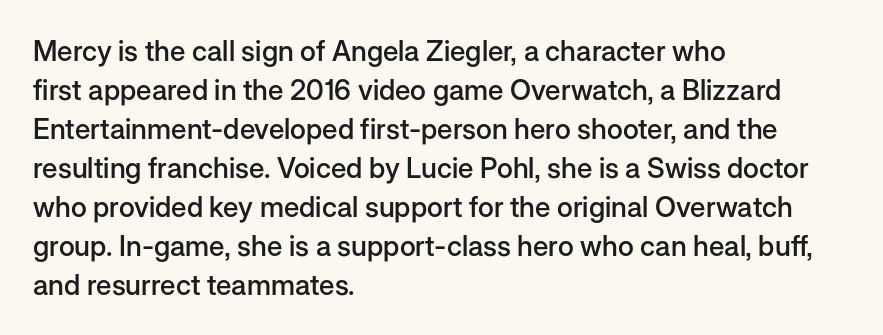
Does extra space separate the letters? No, they use regular spacing. Varying glyph widths throughout — classic text-font behaviour. The rendering anchors every line to the left-hand side. Heft: intermediate — a semibold. Glance below the letters and you will spot only blank space.
